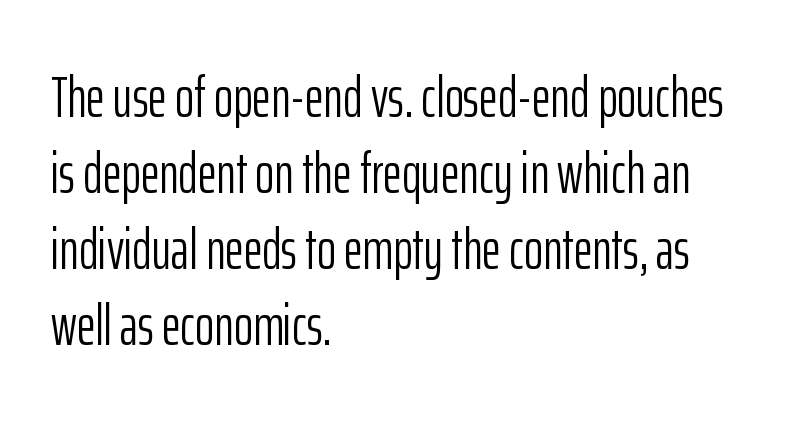
A roman cut, with each character standing at attention. These lines are composed in type without serifs. Notice how the passage keeps a crisp vertical edge on the left only. Caption: face not bold, strokes unweighted.
